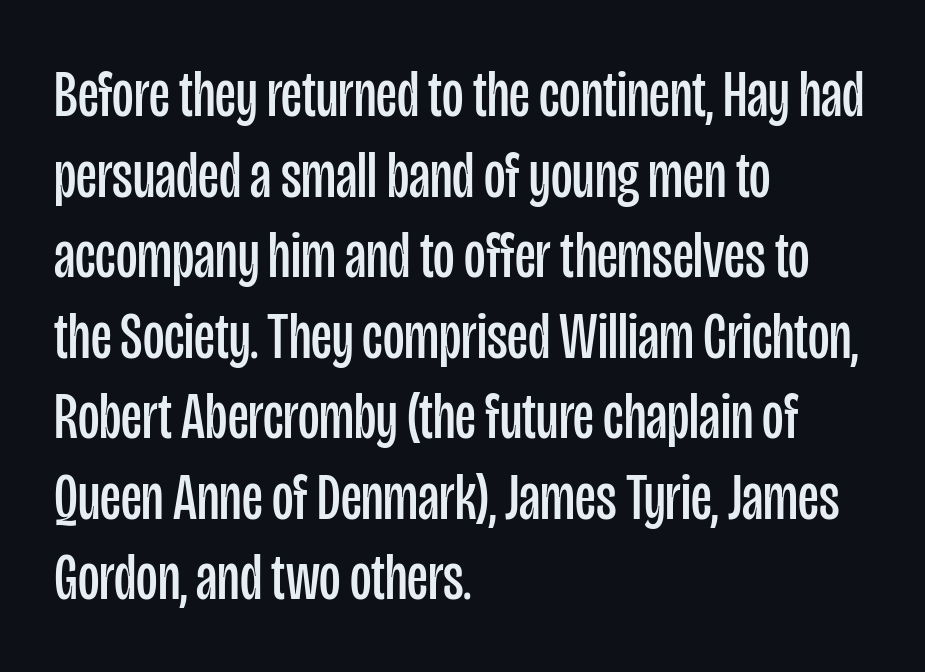
Quick note: not italic, upright. A sans-serif font was chosen for this passage. Caption: standard tracking, unaltered. Note the varied advance widths — an 'i' is clearly narrower than an 'm'. Plain, unruled lines of type. Is this a heavy cut? Hardly; it is regular or lighter.
